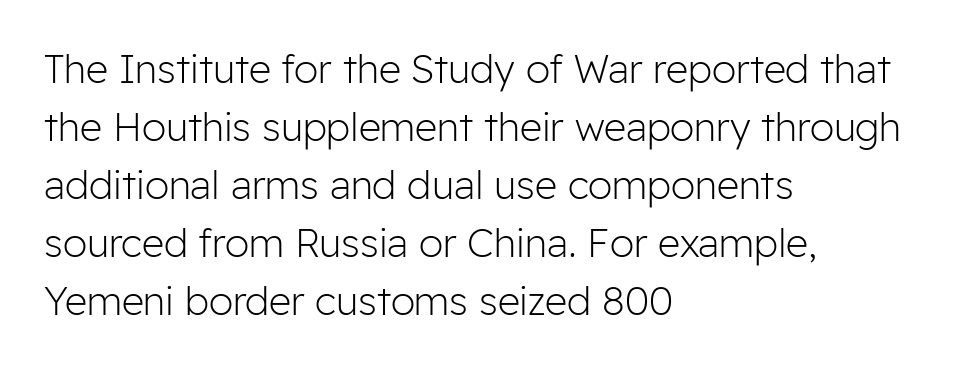
Q: Is the text bold? A: No.
Q: Is the text italic (slanted)? A: No, it is upright.
Q: Is the typeface a serif or a sans-serif typeface? A: Sans-serif.
Q: Is the text underlined? A: No.
Q: How is the paragraph aligned? A: Left-aligned.
Q: Is the spacing between letters normal or unusually wide? A: Normal.
Q: Is the spacing between lines tight, normal or loose? A: Normal.
Q: Width (condensed, normal, or wide)? A: Normal.
Q: Stroke contrast? A: Low.
Q: x-height? A: Medium.
Q: Monospaced? A: No.
